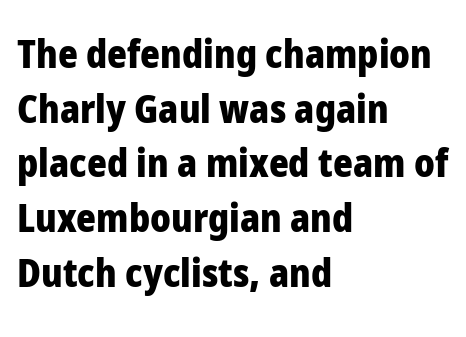
The image shows 38 px heavy sans-serif type, upright; set left-aligned, normal line spacing (1.44x), normal letter spacing, not underlined; low stroke contrast and a medium x-height.
